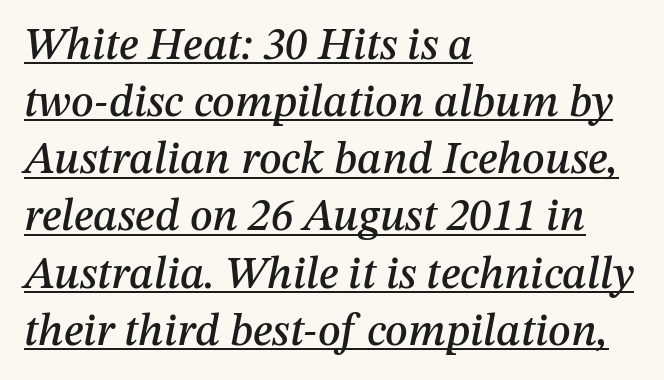
A typesetter would mark this as italic. Tracking here is standard; glyphs follow each other at the usual distance. The paragraph has a hard left edge and a soft right edge. Students, observe: this is what conventionally led text looks like.
